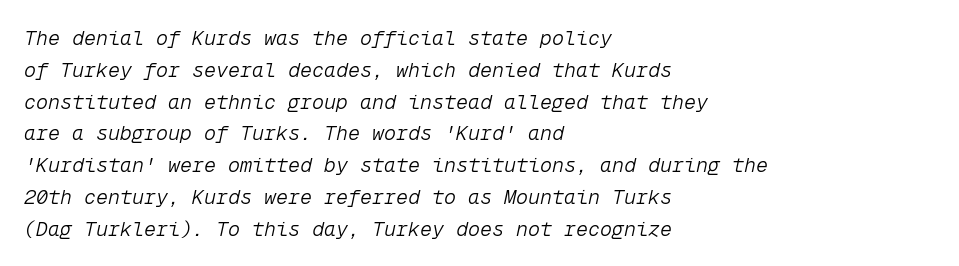
{"italic": "yes", "lean": "right", "slant_degrees": 12, "bold": "no", "underline": "no", "align": "left", "line_spacing": "normal", "line_spacing_ratio": 1.59, "letter_spacing": "normal", "letter_spacing_em": 0.0, "glyph_px": 20}
